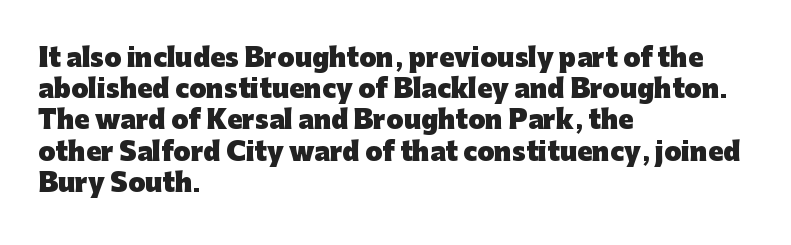
The image shows 25 px bold type, upright; set left-aligned, normal line spacing (1.25x), normal letter spacing, not underlined.
